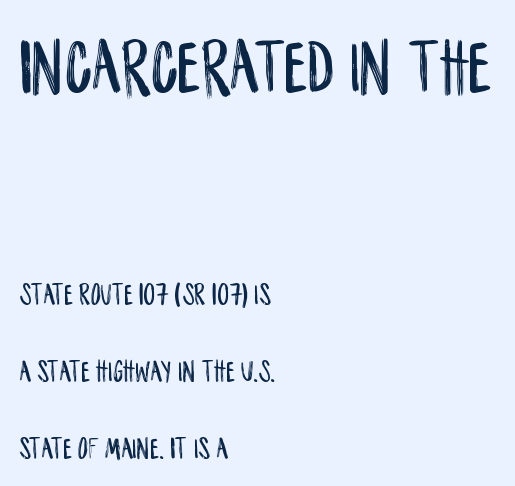
The image shows 78 px condensed sans-serif type, upright; set left-aligned, loose line spacing (2.48x), normal letter spacing, not underlined; the first (top) block is 2.52x larger; low stroke contrast and a large x-height.
